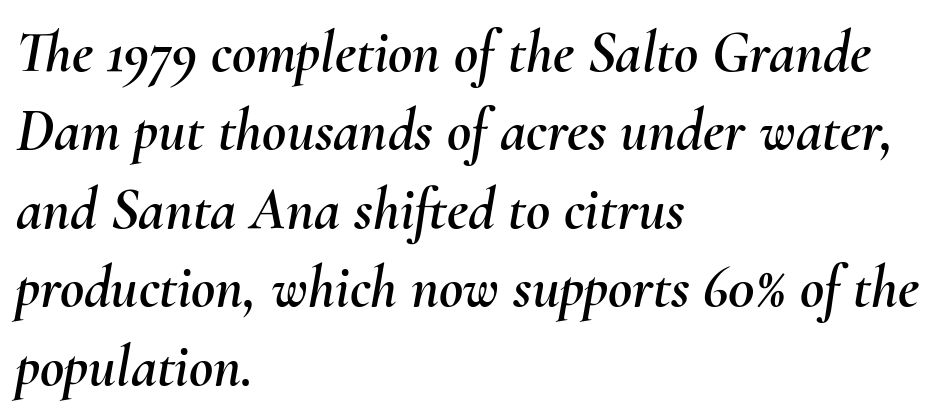
Q: Is the text italic (slanted)? A: Yes, it leans right by about 10 degrees.
Q: Is the text underlined? A: No.
Q: How is the paragraph aligned? A: Left-aligned.
Q: Is the spacing between letters normal or unusually wide? A: Normal.
Q: Is the spacing between lines tight, normal or loose? A: Normal.
Q: Width (condensed, normal, or wide)? A: Normal.
Q: Stroke contrast? A: Medium.
Q: x-height? A: Small.
Q: Monospaced? A: No.
